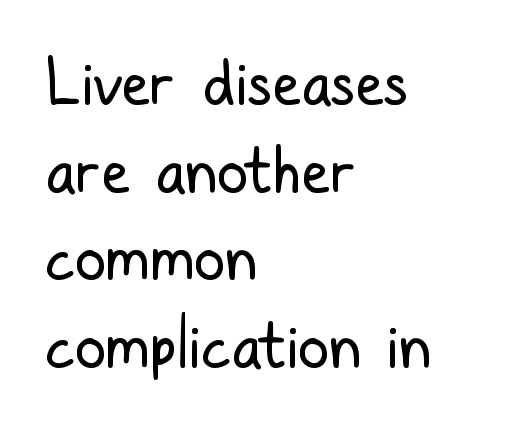
Note the varied advance widths — an 'i' is clearly narrower than an 'm'. No letter is thick-stroked: the sample isn't bold. Quick note: underline off. Upright lettering throughout. Serifs: no, the terminals of the letterforms are clean.
